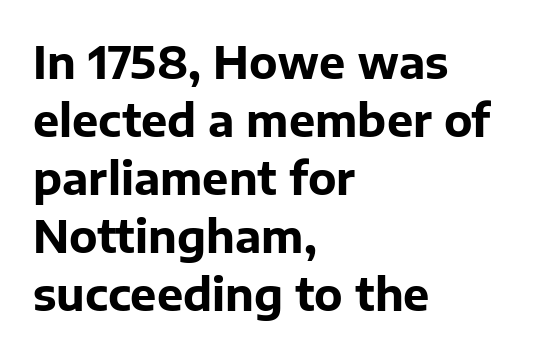
The image shows 44 px bold sans-serif type, upright; set left-aligned, normal line spacing (1.32x), normal letter spacing, not underlined; low stroke contrast and a medium x-height.
